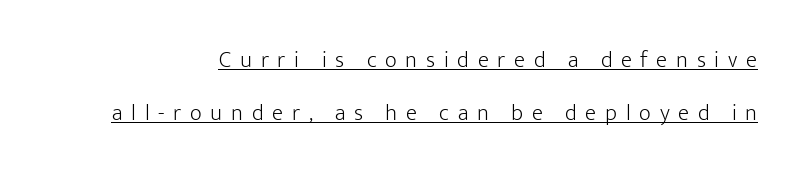
The image shows 23 px text type, upright; set loose line spacing (2.29x), unusually wide letter spacing (+0.38 em), underlined.
